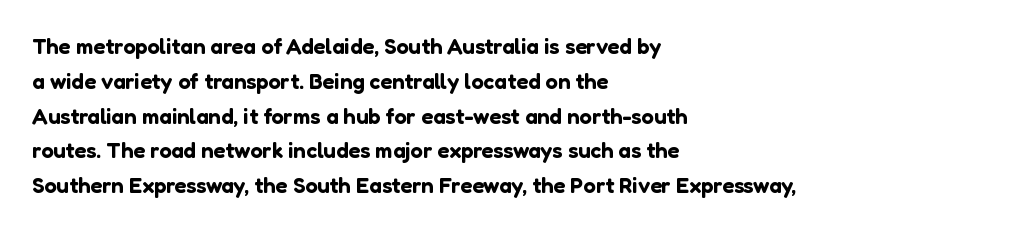
The image shows 22 px text type, upright; set left-aligned, normal line spacing (1.58x), normal letter spacing, not underlined.
